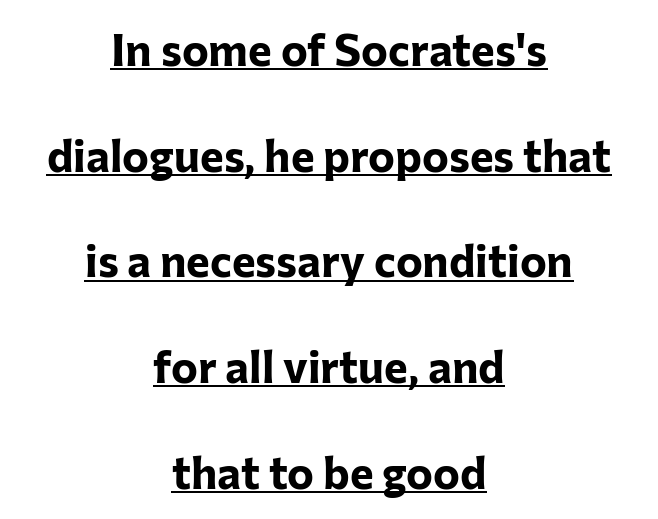
Q: Is the text bold? A: Yes.
Q: Is the text italic (slanted)? A: No, it is upright.
Q: Is the typeface a serif or a sans-serif typeface? A: Sans-serif.
Q: Is the text underlined? A: Yes.
Q: How is the paragraph aligned? A: Centered.
Q: Is the spacing between letters normal or unusually wide? A: Normal.
Q: Is the spacing between lines tight, normal or loose? A: Loose.
Q: Width (condensed, normal, or wide)? A: Normal.
Q: Stroke contrast? A: Low.
Q: x-height? A: Medium.
Q: Monospaced? A: No.
